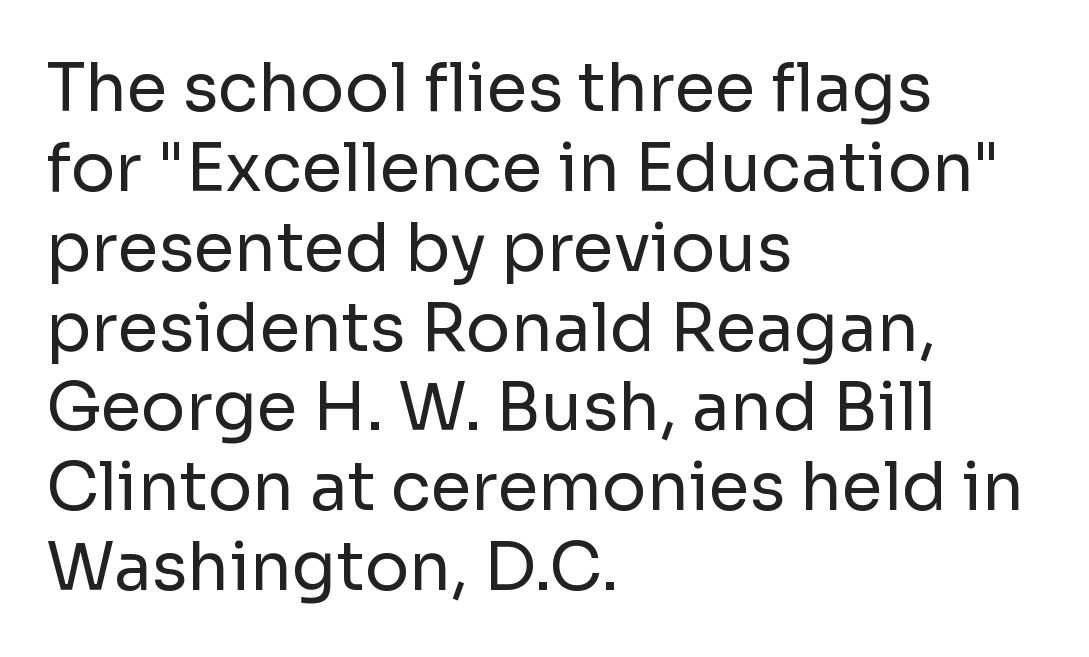
Plain, unruled lines of type. Weight: in the light-to-regular range. Spacing verdict: proportional, widths tailored to each character. No extra tracking has been applied to these lines.
